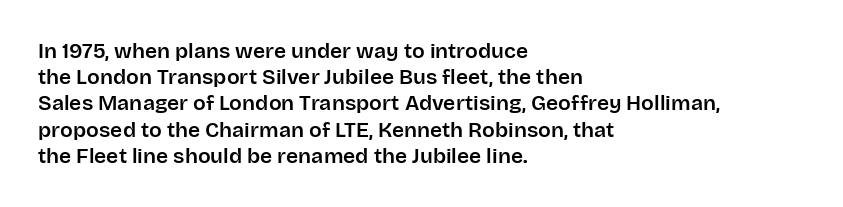
{"italic": "no", "underline": "no", "align": "left", "line_spacing": "normal", "line_spacing_ratio": 1.25, "letter_spacing": "normal", "letter_spacing_em": 0.0, "glyph_px": 21}
